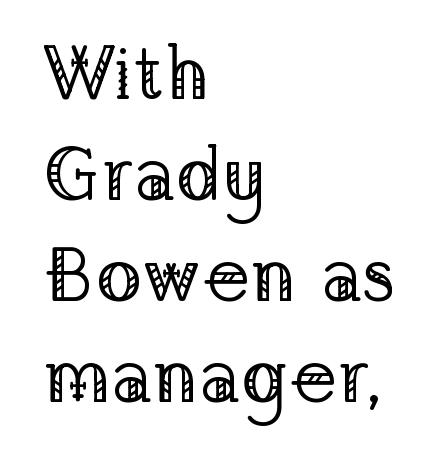
The image shows 77 px regular-weight serif type, upright; set left-aligned, normal line spacing (1.31x), normal letter spacing, not underlined; low stroke contrast and a medium x-height.
